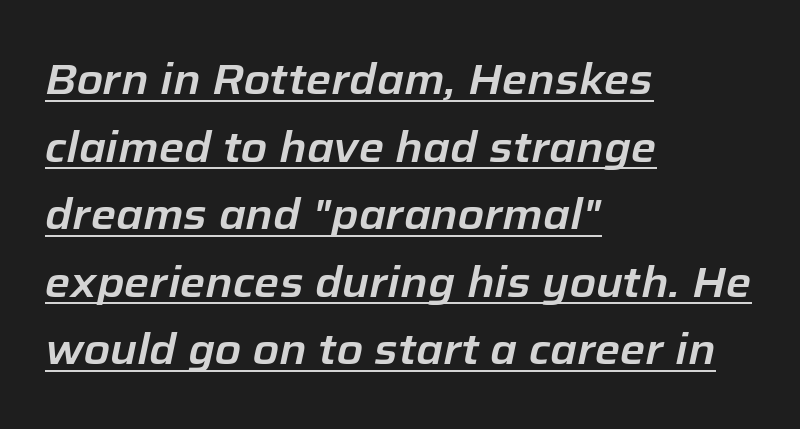
Caption: lettering with a line underneath. There's an unmistakable incline to the writing here. Characters follow at the spacing the type designer built in. Is this a fixed-width face? No — the glyphs have proportional, varying widths. Short and long lines alike share a common starting point at left. Leading matches the norm, producing a regular column.
